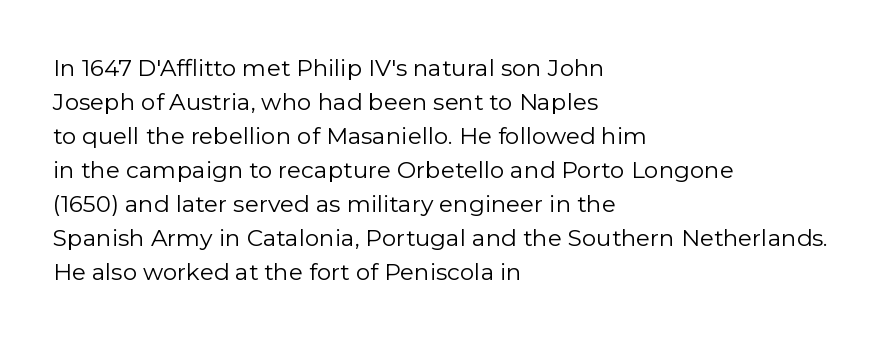
Q: Is the text bold? A: No.
Q: Is the text italic (slanted)? A: No, it is upright.
Q: Is the text underlined? A: No.
Q: How is the paragraph aligned? A: Left-aligned.
Q: Is the spacing between letters normal or unusually wide? A: Normal.
Q: Is the spacing between lines tight, normal or loose? A: Normal.
